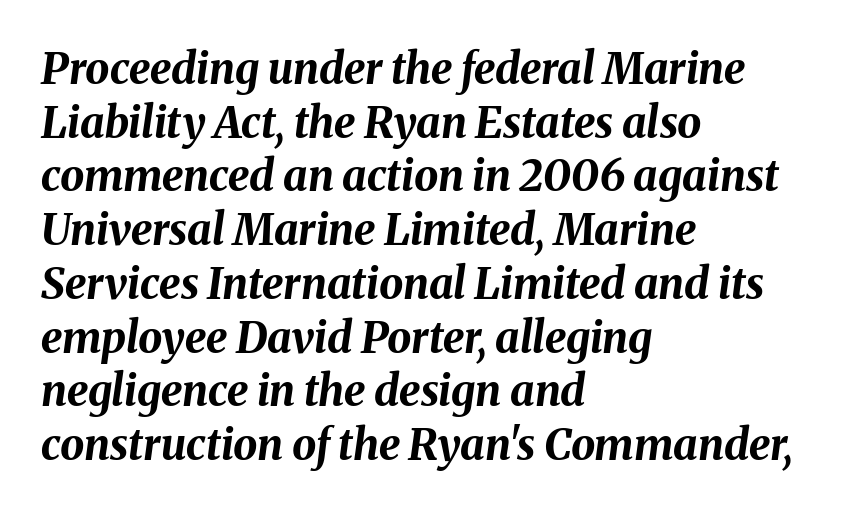
Any mark beneath the type? The region is blank. Varying glyph widths throughout — classic text-font behaviour. The rag falls on the right side of this text block. Its strokes are broad and dark, the hallmark of bold type. Regular leading.
